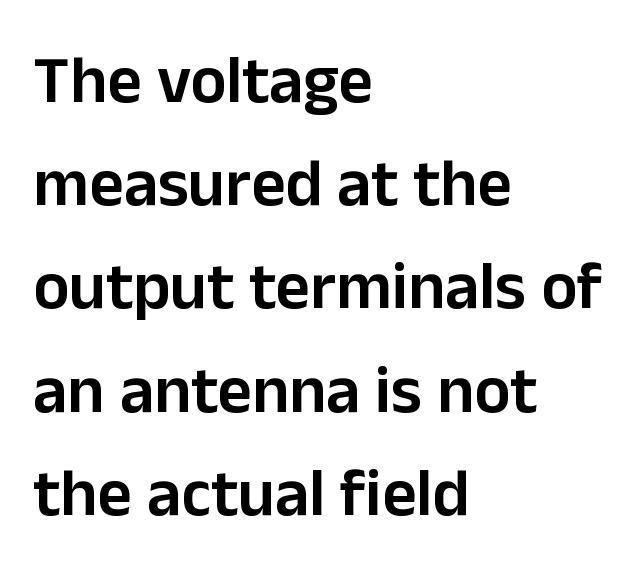
{"serif": "no", "italic": "no", "bold": "semi", "weight": "semibold", "width": "normal", "stroke_contrast": "low", "x_height": "medium", "monospaced": "no", "underline": "no", "align": "left", "line_spacing": "normal", "line_spacing_ratio": 1.54, "letter_spacing": "normal", "letter_spacing_em": 0.0, "glyph_px": 67}
